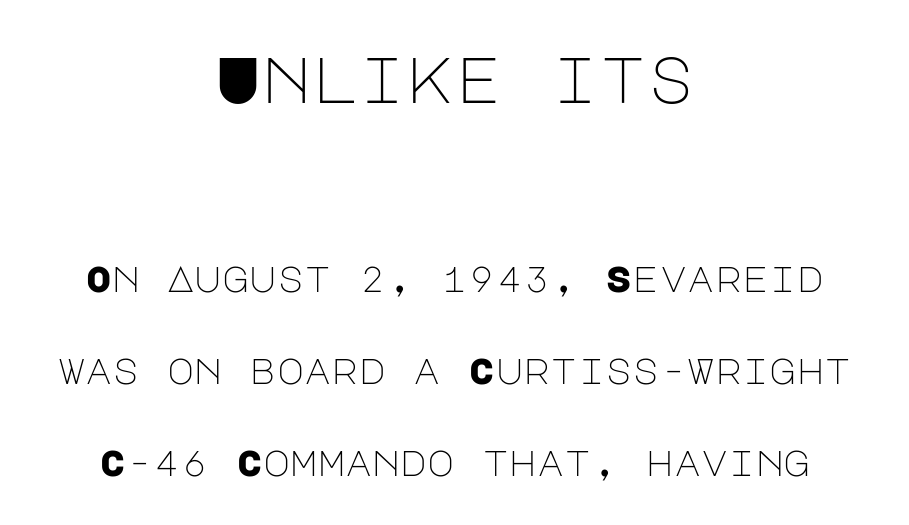
Unlike italic type, these characters show no tilt at all. Airy leading. The string is rendered with underlining switched off. Typographically, this falls in the sans-serif category.
